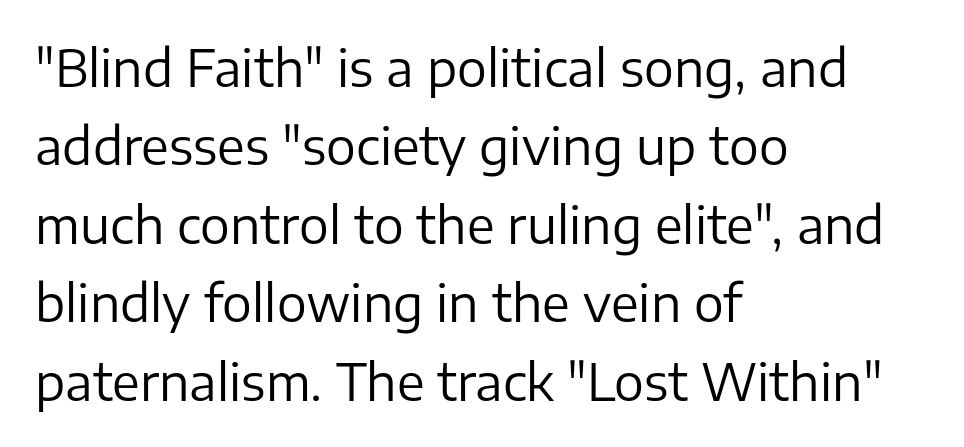
Q: Is the text bold? A: No.
Q: Is the text italic (slanted)? A: No, it is upright.
Q: Is the typeface a serif or a sans-serif typeface? A: Sans-serif.
Q: Is the text underlined? A: No.
Q: How is the paragraph aligned? A: Left-aligned.
Q: Is the spacing between letters normal or unusually wide? A: Normal.
Q: Is the spacing between lines tight, normal or loose? A: Normal.
Q: Width (condensed, normal, or wide)? A: Normal.
Q: Stroke contrast? A: Low.
Q: x-height? A: Medium.
Q: Monospaced? A: No.
